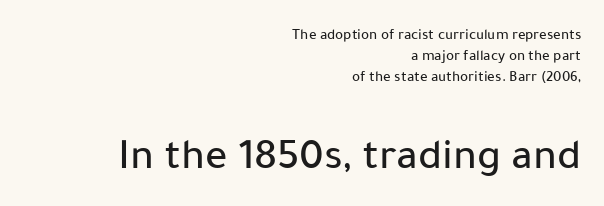
Beneath every word, the page is bare. Each word holds together tightly as a unit, with standard inter-letter gaps. Proportional: the letters do not fall into vertical columns. Line spacing here is normal.
